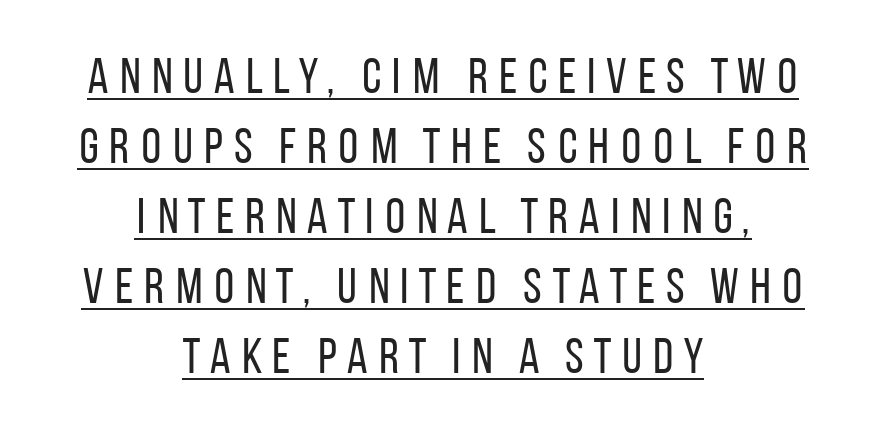
The sample's only ornament is a line tracing under the words. No extra ink here — the face is not bold. If you drew a line through each stem, it would be perfectly vertical. Alignment: centered. These lines are rendered in a variable-pitch font. The rows are spaced the way most documents space them.
